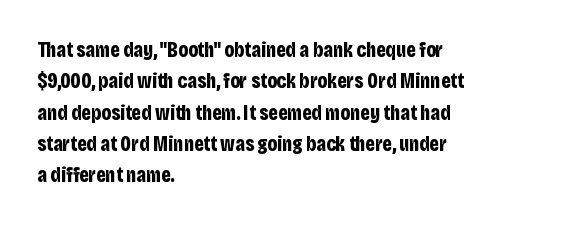
{"italic": "no", "bold": "yes", "underline": "no", "align": "left", "line_spacing": "normal", "line_spacing_ratio": 1.49, "letter_spacing": "normal", "letter_spacing_em": 0.0, "glyph_px": 21}
